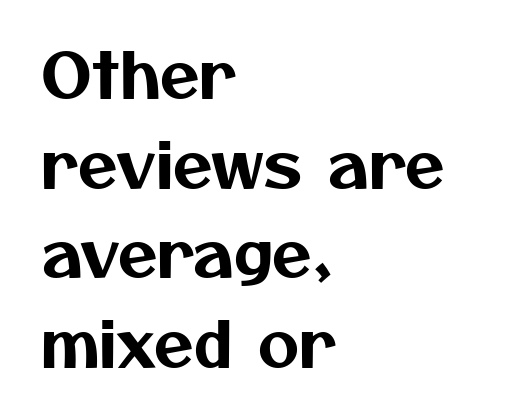
Between one letter and the next there's only the usual sliver of space. Every row of glyphs begins at an identical x-position on the left. The letters carry no serifs — their stems end cleanly without finishing strokes. The gap between lines stays unmarked. The passage shown stacks its lines at a standard gap.
